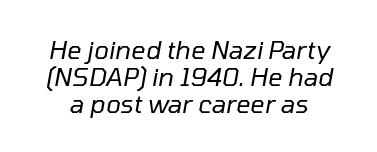
{"italic": "yes", "lean": "right", "slant_degrees": 10, "bold": "no", "underline": "no", "line_spacing": "tight", "line_spacing_ratio": 1.08, "letter_spacing": "normal", "letter_spacing_em": 0.0, "glyph_px": 25}
